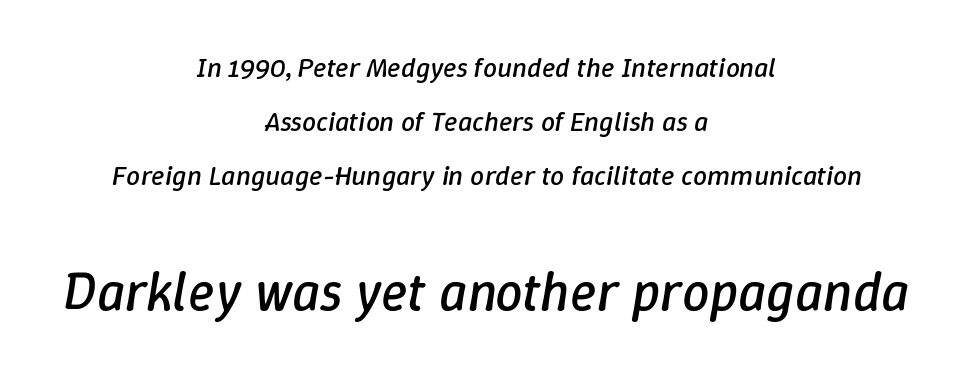
On a weight scale, this lands at 450 or below. Is the block centered? Yes — each line is placed symmetrically about the middle. Two sizes are in play, and the larger belongs to the second block. Emphasis-style slanted type is in use. The letters advance in unequal steps, a hallmark of proportional type.
